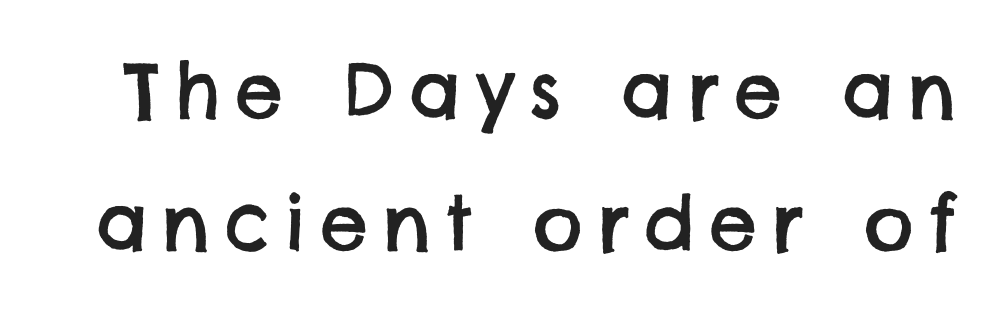
Q: Is the typeface a serif or a sans-serif typeface? A: Sans-serif.
Q: Is the text underlined? A: No.
Q: Width (condensed, normal, or wide)? A: Normal.
Q: Stroke contrast? A: Low.
Q: x-height? A: Large.
Q: Monospaced? A: No.
